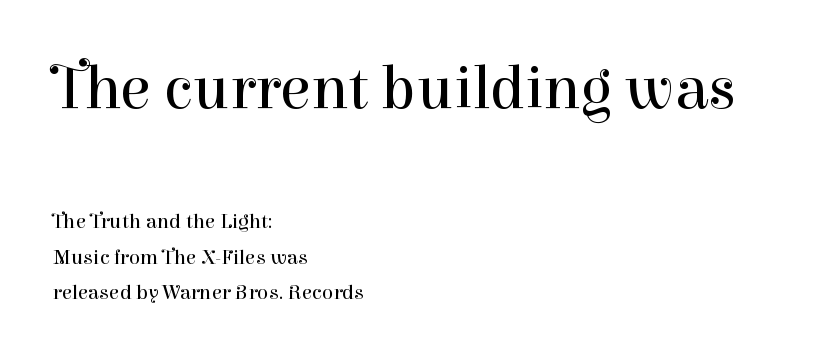
{"serif": "yes", "italic": "no", "bold": "no", "weight": "regular", "width": "normal", "stroke_contrast": "high", "x_height": "medium", "monospaced": "no", "underline": "no", "align": "left", "line_spacing_ratio": 1.71, "letter_spacing": "normal", "letter_spacing_em": 0.0, "larger_block": "first", "size_ratio": 2.95, "glyph_px": 62}
